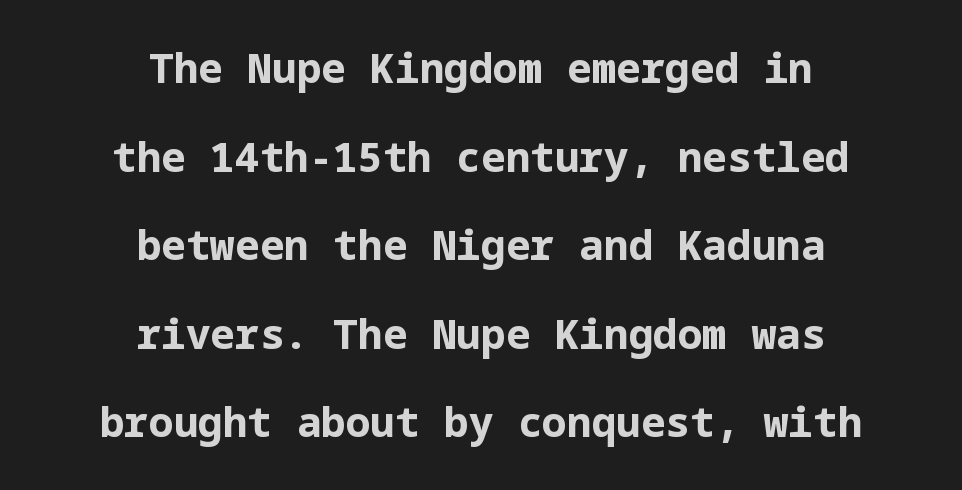
{"serif": "no", "italic": "no", "bold": "yes", "weight": "bold", "width": "normal", "stroke_contrast": "low", "x_height": "medium", "underline": "no", "align": "center", "line_spacing": "loose", "line_spacing_ratio": 2.16, "letter_spacing": "normal", "letter_spacing_em": 0.0, "glyph_px": 41}
